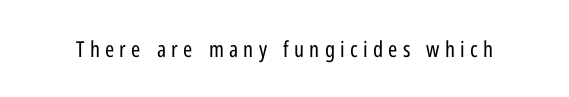
{"italic": "no", "bold": "no", "underline": "no", "letter_spacing": "wide", "letter_spacing_em": 0.24, "glyph_px": 22}
